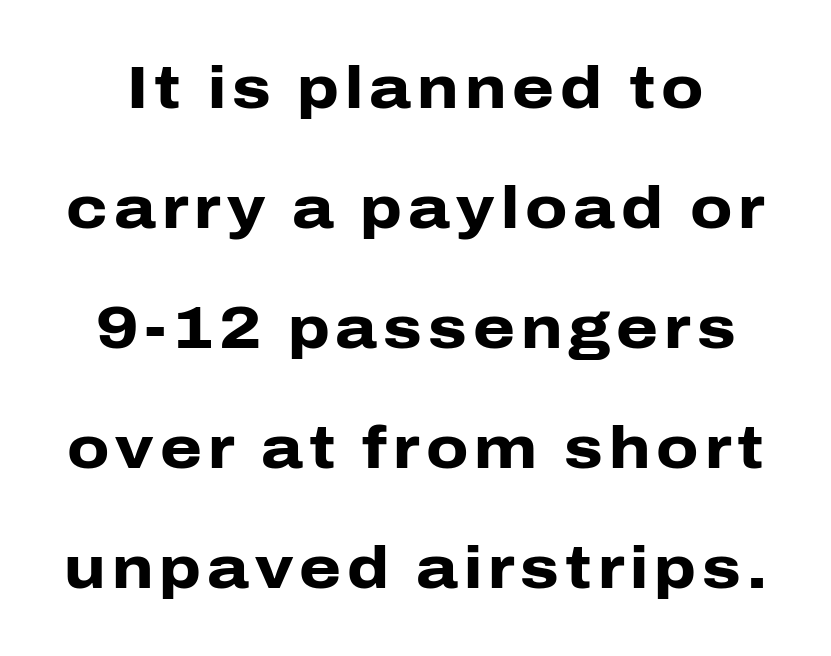
The letters stand straight up with perfectly vertical stems. Any mark beneath the type? The region is blank. Heavy, bold letterforms. Is there much room between lines? Yes — plenty of vertical air separates them. The passage shown is typed in a proportional face where columns would drift. This is sans-serif lettering, the kind often seen on screens and signage.
